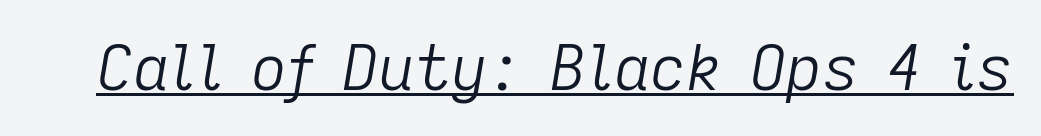
{"italic": "yes", "lean": "right", "slant_degrees": 9, "bold": "no", "weight": "light", "width": "normal", "stroke_contrast": "low", "x_height": "medium", "monospaced": "no", "underline": "yes", "letter_spacing": "normal", "letter_spacing_em": 0.0, "glyph_px": 63}
